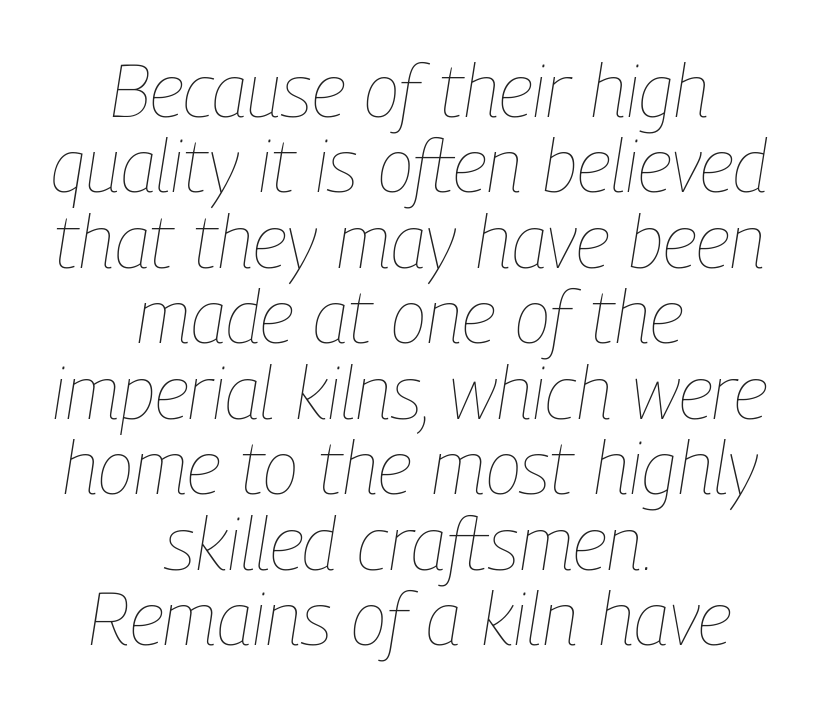
{"italic": "yes", "lean": "right", "slant_degrees": 9, "bold": "no", "weight": "thin", "width": "condensed", "stroke_contrast": "low", "x_height": "medium", "monospaced": "no", "underline": "no", "align": "center", "line_spacing": "tight", "line_spacing_ratio": 1.02, "letter_spacing": "normal", "letter_spacing_em": 0.0, "glyph_px": 74}
